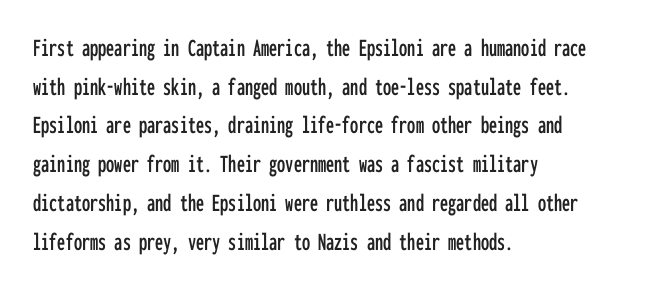
{"italic": "no", "underline": "no", "align": "left", "line_spacing": "normal", "line_spacing_ratio": 1.49, "letter_spacing": "normal", "letter_spacing_em": 0.0, "glyph_px": 26}
